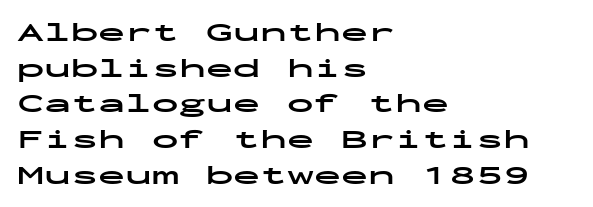
Q: Is the text bold? A: Yes.
Q: Is the text italic (slanted)? A: No, it is upright.
Q: Is the text underlined? A: No.
Q: How is the paragraph aligned? A: Left-aligned.
Q: Is the spacing between letters normal or unusually wide? A: Normal.
Q: Is the spacing between lines tight, normal or loose? A: Normal.
